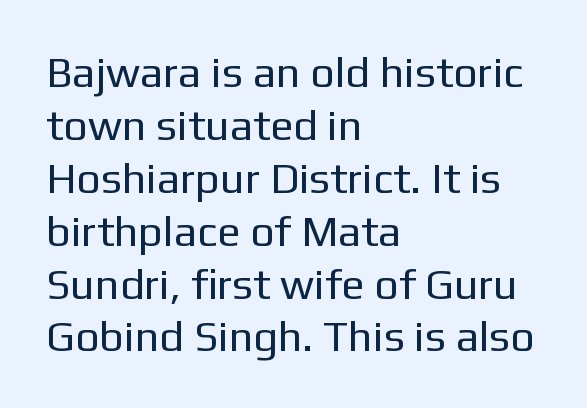
{"serif": "no", "italic": "no", "bold": "no", "weight": "regular", "width": "normal", "stroke_contrast": "low", "x_height": "medium", "monospaced": "no", "underline": "no", "align": "left", "line_spacing_ratio": 1.23, "letter_spacing": "normal", "letter_spacing_em": 0.0, "glyph_px": 43}
